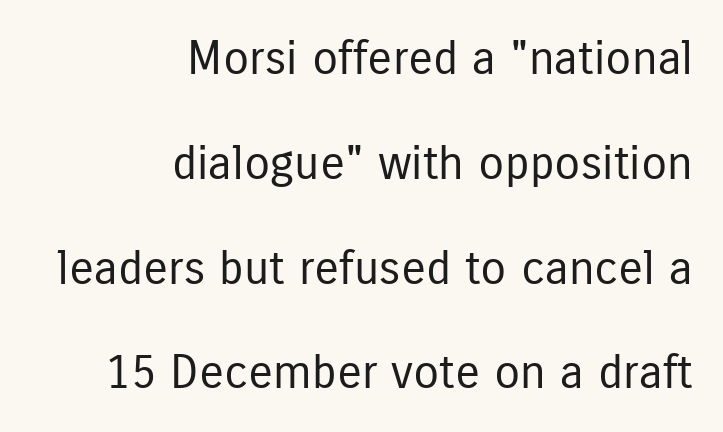
The image shows 47 px regular-weight, condensed sans-serif type, upright; set right-aligned, loose line spacing (2.23x), normal letter spacing, not underlined; low stroke contrast and a medium x-height.
